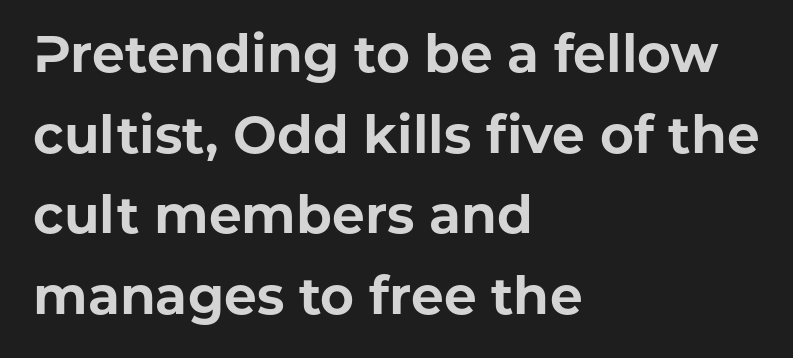
{"serif": "no", "italic": "no", "bold": "yes", "weight": "bold", "width": "normal", "stroke_contrast": "low", "x_height": "medium", "monospaced": "no", "underline": "no", "align": "left", "line_spacing": "normal", "line_spacing_ratio": 1.55, "letter_spacing": "normal", "letter_spacing_em": 0.0, "glyph_px": 52}
